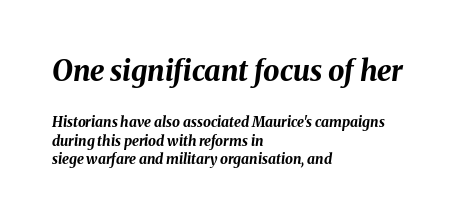
The image shows 29 px bold type, italic (leaning right); set left-aligned, normal line spacing (1.32x), normal letter spacing, not underlined; the first (top) block is 2.07x larger; medium stroke contrast and a medium x-height.
